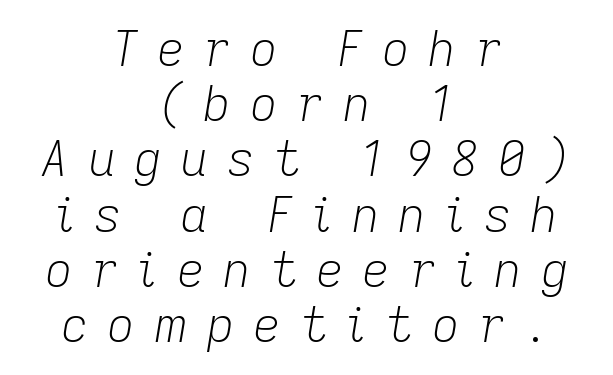
{"italic": "yes", "lean": "right", "slant_degrees": 9, "bold": "no", "weight": "light", "width": "normal", "stroke_contrast": "low", "x_height": "medium", "monospaced": "no", "underline": "no", "align": "center", "line_spacing": "tight", "line_spacing_ratio": 1.15, "letter_spacing": "wide", "letter_spacing_em": 0.39, "glyph_px": 48}
